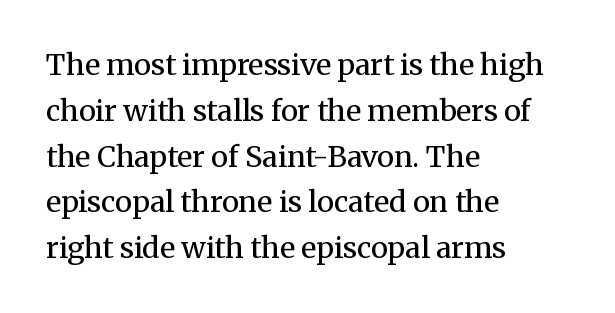
{"serif": "yes", "italic": "no", "bold": "no", "weight": "regular", "width": "normal", "stroke_contrast": "medium", "x_height": "medium", "monospaced": "no", "underline": "no", "align": "left", "line_spacing": "normal", "line_spacing_ratio": 1.58, "letter_spacing": "normal", "letter_spacing_em": 0.0, "glyph_px": 29}
